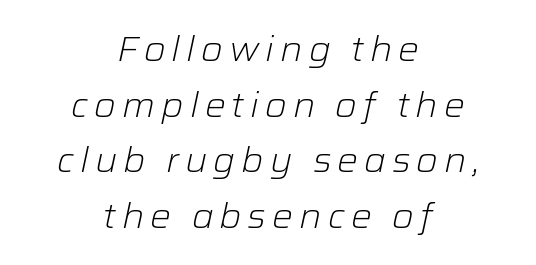
The image shows 35 px light type, italic (leaning right); set centered, normal line spacing (1.59x), not underlined; low stroke contrast and a medium x-height.
